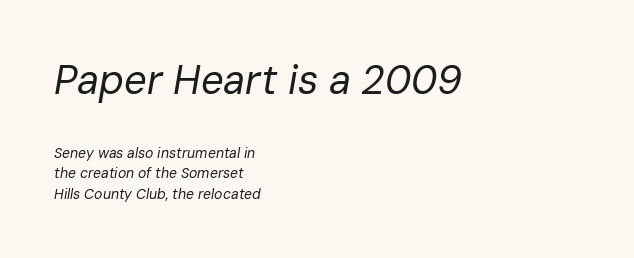
Q: Is the text bold? A: No.
Q: Is the text italic (slanted)? A: Yes, it leans right by about 10 degrees.
Q: Is the text underlined? A: No.
Q: How is the paragraph aligned? A: Left-aligned.
Q: Is the spacing between letters normal or unusually wide? A: Normal.
Q: Is the spacing between lines tight, normal or loose? A: Normal.
Q: Which block of text is set in a larger size, the first (top) or the second (bottom)? A: The first (top) one.
Q: Width (condensed, normal, or wide)? A: Normal.
Q: Stroke contrast? A: Low.
Q: x-height? A: Medium.
Q: Monospaced? A: No.
